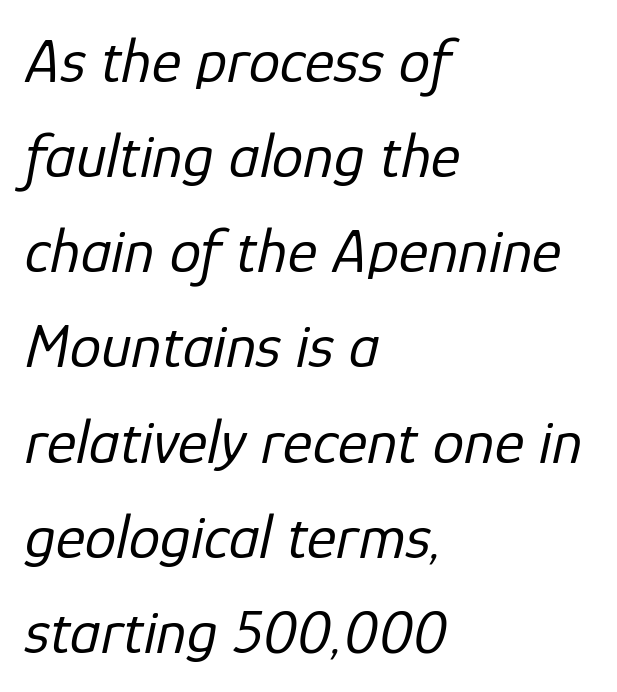
The typesetter chose a ragged-right arrangement here. Weight class: somewhere from thin through regular. Reading down the column, the eye jumps a familiar distance to each next line. Do the characters align in a grid? No, the font is proportional. A typesetter would call this zero additional tracking. It's the slanting kind of type.
